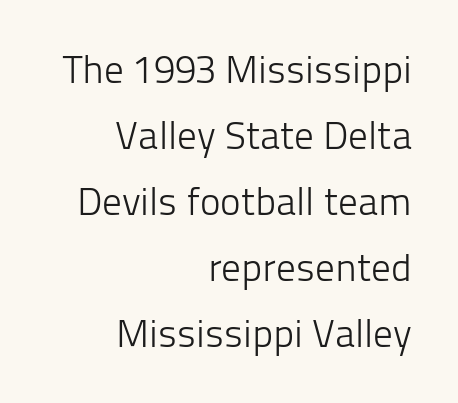
Q: Is the text bold? A: No.
Q: Is the text italic (slanted)? A: No, it is upright.
Q: Is the typeface a serif or a sans-serif typeface? A: Sans-serif.
Q: Is the text underlined? A: No.
Q: How is the paragraph aligned? A: Right-aligned.
Q: Is the spacing between letters normal or unusually wide? A: Normal.
Q: Is the spacing between lines tight, normal or loose? A: Normal.
Q: Width (condensed, normal, or wide)? A: Normal.
Q: Stroke contrast? A: Low.
Q: x-height? A: Medium.
Q: Monospaced? A: No.
